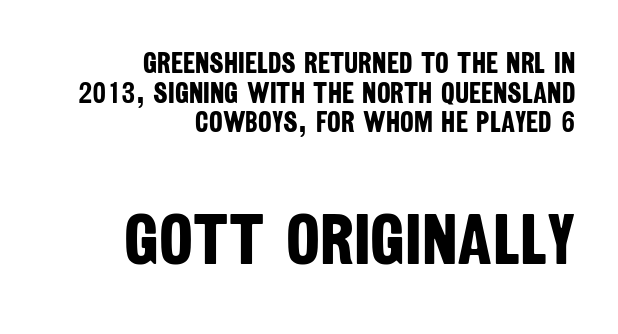
The passage shown begins with its smaller block and ends with its larger one. The letters carry no serifs — their stems end cleanly without finishing strokes. Only glyphs here, with clear space below each row. Does the copy run flush right? Yes — the right margin is perfectly even.
